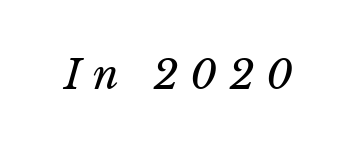
{"italic": "yes", "lean": "right", "slant_degrees": 15, "bold": "no", "weight": "regular", "width": "normal", "stroke_contrast": "low", "x_height": "medium", "monospaced": "no", "underline": "no", "letter_spacing": "wide", "letter_spacing_em": 0.28, "glyph_px": 41}
